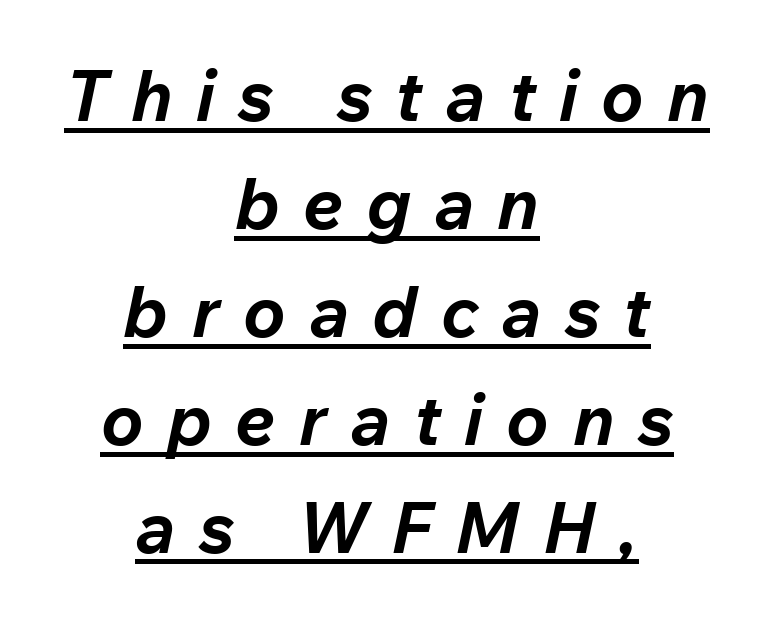
{"italic": "yes", "lean": "right", "slant_degrees": 12, "bold": "yes", "weight": "bold", "width": "normal", "stroke_contrast": "low", "x_height": "medium", "monospaced": "no", "underline": "yes", "align": "center", "line_spacing": "normal", "line_spacing_ratio": 1.52, "letter_spacing": "wide", "letter_spacing_em": 0.33, "glyph_px": 71}
